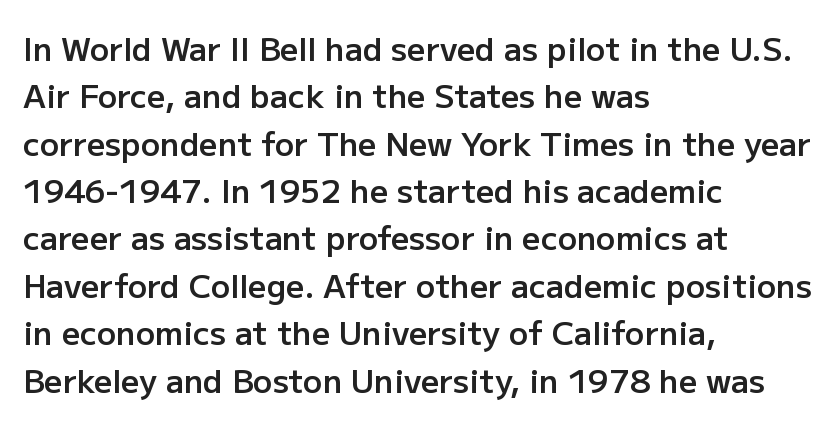
{"serif": "no", "italic": "no", "bold": "semi", "weight": "semibold", "width": "normal", "stroke_contrast": "low", "x_height": "medium", "monospaced": "no", "underline": "no", "align": "left", "line_spacing": "normal", "line_spacing_ratio": 1.48, "letter_spacing": "normal", "letter_spacing_em": 0.0, "glyph_px": 32}
